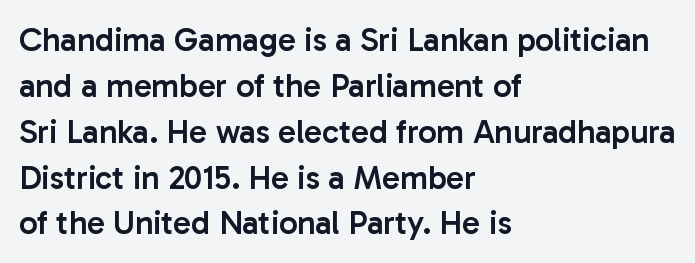
Is the letter spacing exaggerated? No — it looks like the ordinary default. Note: no serifs on the glyphs. These lines were composed using upright roman letters. Horizontal alignment here is leftward, the default for most running prose.
